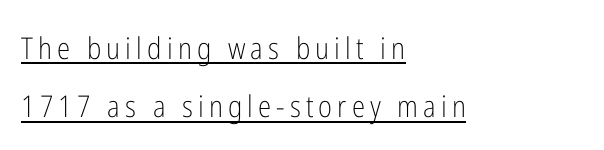
{"serif": "no", "italic": "no", "bold": "no", "weight": "light", "width": "condensed", "stroke_contrast": "low", "x_height": "medium", "monospaced": "no", "underline": "yes", "align": "left", "line_spacing": "loose", "line_spacing_ratio": 1.94, "glyph_px": 30}
